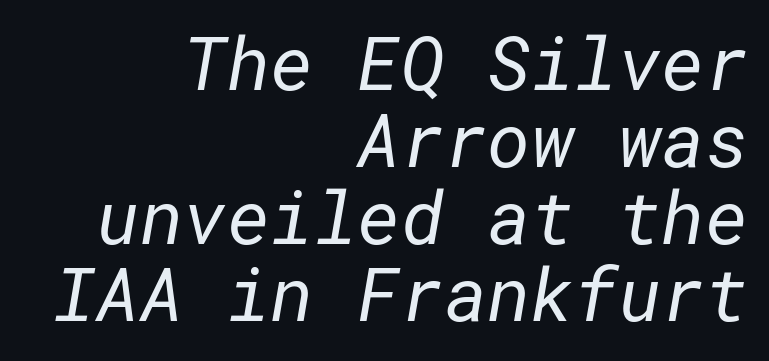
{"serif": "no", "bold": "no", "weight": "regular", "width": "normal", "stroke_contrast": "low", "x_height": "medium", "underline": "no", "align": "right", "line_spacing": "tight", "line_spacing_ratio": 1.04, "letter_spacing": "normal", "letter_spacing_em": 0.0, "glyph_px": 74}
